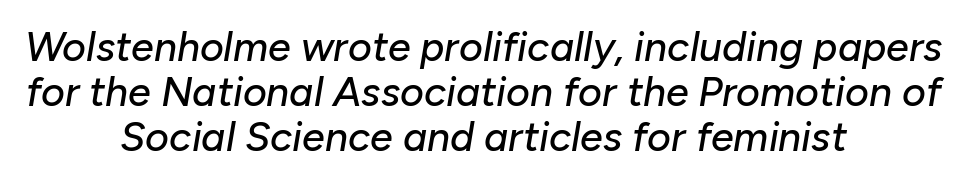
Q: Is the text italic (slanted)? A: Yes, it leans right by about 10 degrees.
Q: Is the text underlined? A: No.
Q: How is the paragraph aligned? A: Centered.
Q: Is the spacing between letters normal or unusually wide? A: Normal.
Q: Is the spacing between lines tight, normal or loose? A: Tight.
Q: Width (condensed, normal, or wide)? A: Normal.
Q: Stroke contrast? A: Low.
Q: x-height? A: Medium.
Q: Monospaced? A: No.
